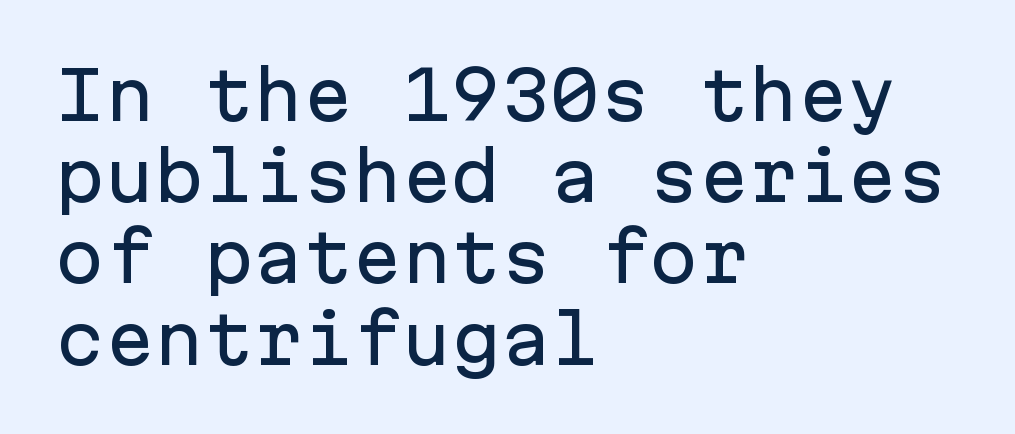
The image shows 66 px sans-serif type, upright, monospaced; set left-aligned, line spacing 1.23x, normal letter spacing, not underlined; low stroke contrast and a medium x-height.
